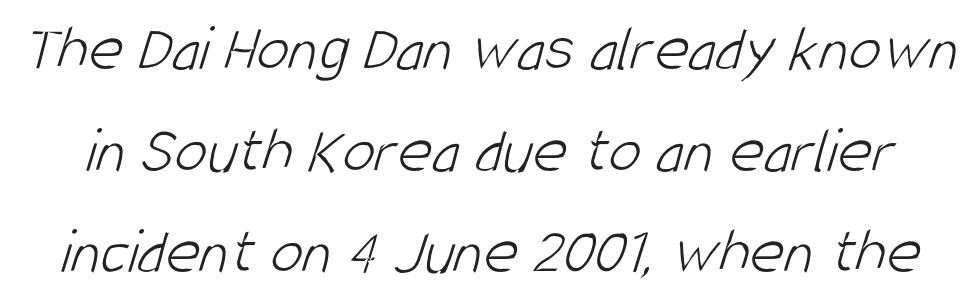
The image shows 66 px light, condensed sans-serif type; set normal line spacing (1.54x), normal letter spacing, not underlined; low stroke contrast and a large x-height.
